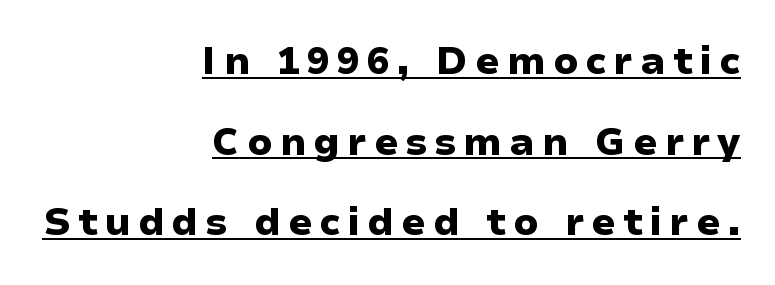
{"serif": "no", "italic": "no", "bold": "yes", "weight": "heavy", "width": "wide", "stroke_contrast": "low", "x_height": "medium", "monospaced": "no", "underline": "yes", "align": "right", "line_spacing": "loose", "line_spacing_ratio": 2.12, "glyph_px": 38}
